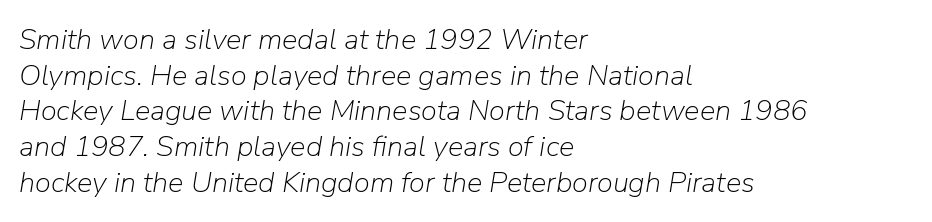
Q: Is the text bold? A: No.
Q: Is the text italic (slanted)? A: Yes, it leans right by about 9 degrees.
Q: Is the text underlined? A: No.
Q: How is the paragraph aligned? A: Left-aligned.
Q: Is the spacing between letters normal or unusually wide? A: Normal.
Q: Width (condensed, normal, or wide)? A: Normal.
Q: Stroke contrast? A: Low.
Q: x-height? A: Medium.
Q: Monospaced? A: No.
